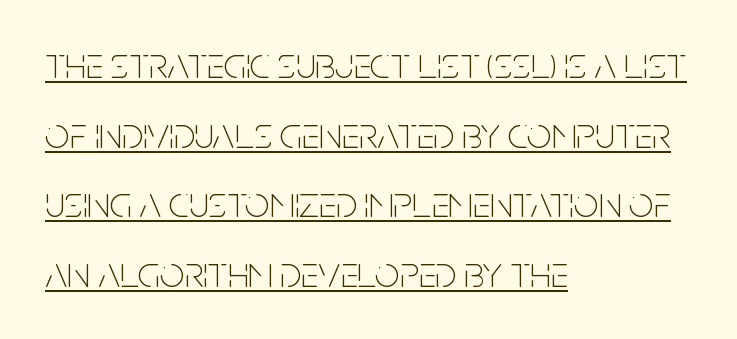
The gaps between neighbouring characters are ordinary and unremarkable. The characters are drawn with everyday or finer stroke widths. Style check: upright. Somebody hit Ctrl+U on this one — the words are underlined. Rows of type keep a routine distance in the vertical direction. The paragraph shown leans on its left margin.
